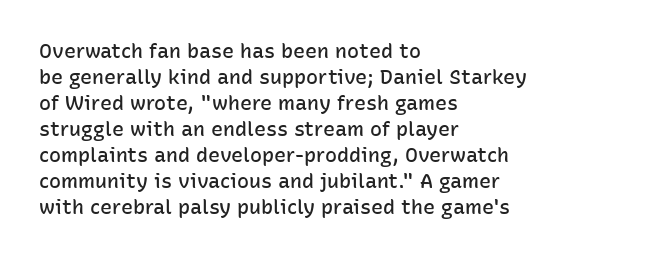
The image shows 20 px text type, upright; set left-aligned, normal line spacing (1.3x), normal letter spacing, not underlined.
